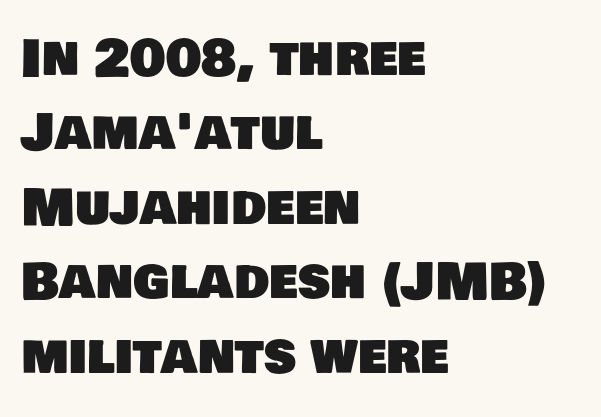
The image shows 50 px sans-serif type; set left-aligned, normal line spacing (1.49x), normal letter spacing, not underlined; low stroke contrast and a large x-height.
